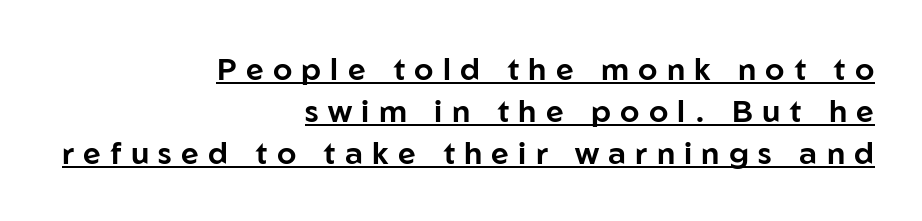
Notice how a bar underscores the lettering throughout. Every stem runs plumb, perpendicular to the baseline. Caption: multi-line text, flush right, ragged left. Whoever set this chose a conventional vertical rhythm. The typeface chosen for these lines omits serifs.
